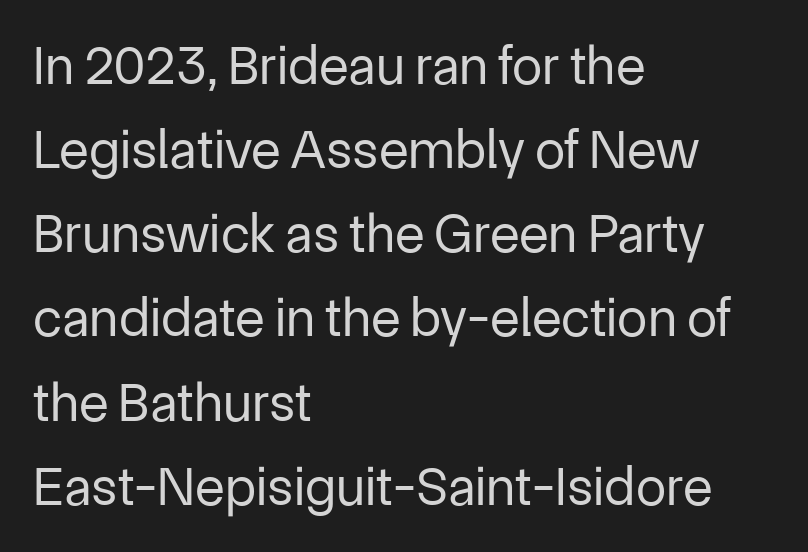
Students, observe: this is what conventionally led text looks like. What stands out about the letter spacing? Nothing — it is the standard amount. Proportional: the letters do not fall into vertical columns. The type family on display is of the sans-serif kind. Glance below the letters and you will spot only blank space.
